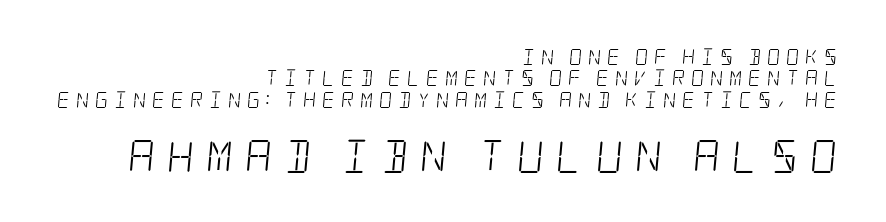
Q: Is the text bold? A: No.
Q: Is the typeface a serif or a sans-serif typeface? A: Serif.
Q: Is the text underlined? A: No.
Q: How is the paragraph aligned? A: Right-aligned.
Q: Is the spacing between letters normal or unusually wide? A: Unusually wide.
Q: Is the spacing between lines tight, normal or loose? A: Normal.
Q: Which block of text is set in a larger size, the first (top) or the second (bottom)? A: The second (bottom) one.
Q: Width (condensed, normal, or wide)? A: Condensed.
Q: Stroke contrast? A: Low.
Q: x-height? A: Large.
